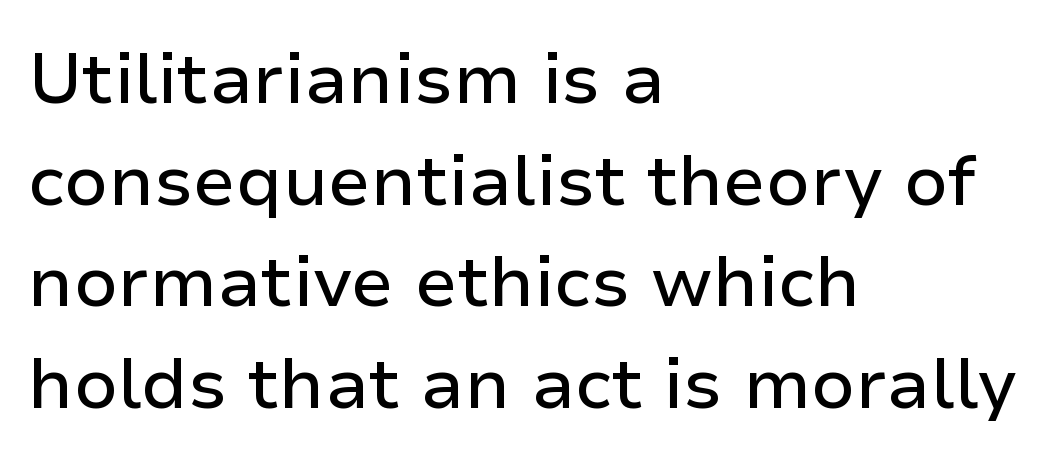
Q: Is the text italic (slanted)? A: No, it is upright.
Q: Is the typeface a serif or a sans-serif typeface? A: Sans-serif.
Q: Is the text underlined? A: No.
Q: How is the paragraph aligned? A: Left-aligned.
Q: Is the spacing between letters normal or unusually wide? A: Normal.
Q: Is the spacing between lines tight, normal or loose? A: Normal.
Q: Width (condensed, normal, or wide)? A: Normal.
Q: Stroke contrast? A: Low.
Q: x-height? A: Medium.
Q: Monospaced? A: No.
